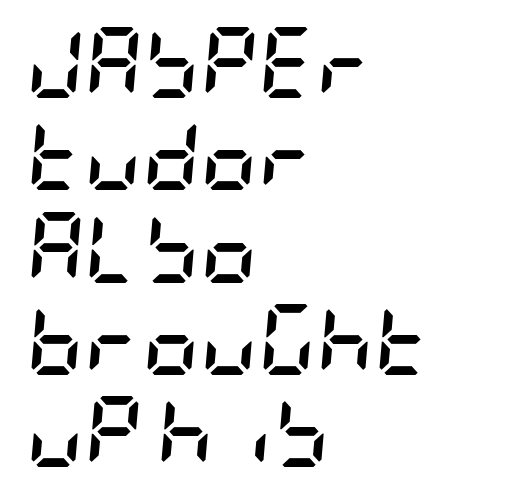
The image shows 71 px semibold, condensed type, italic (leaning right); set left-aligned, normal line spacing (1.3x), normal letter spacing, not underlined; low stroke contrast and a large x-height.
